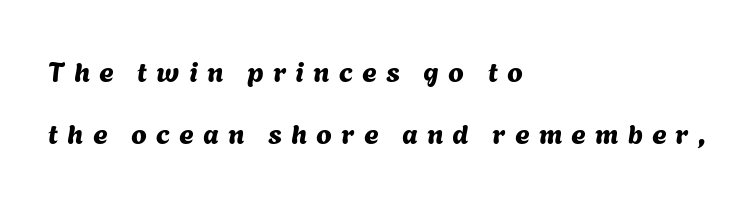
{"serif": "no", "width": "normal", "stroke_contrast": "medium", "x_height": "medium", "monospaced": "no", "underline": "no", "align": "left", "line_spacing": "loose", "line_spacing_ratio": 2.23, "letter_spacing": "wide", "letter_spacing_em": 0.33, "glyph_px": 28}
